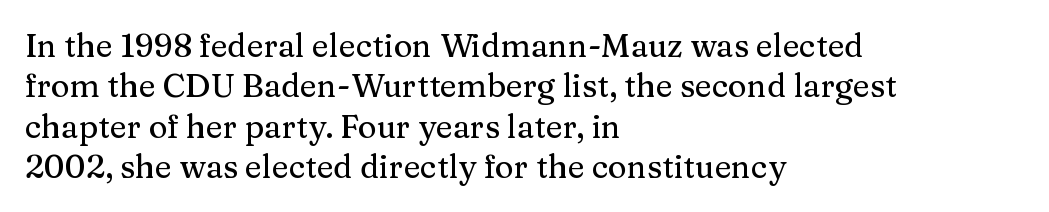
Q: Is the text italic (slanted)? A: No, it is upright.
Q: Is the typeface a serif or a sans-serif typeface? A: Serif.
Q: Is the text underlined? A: No.
Q: How is the paragraph aligned? A: Left-aligned.
Q: Is the spacing between letters normal or unusually wide? A: Normal.
Q: Is the spacing between lines tight, normal or loose? A: Normal.
Q: Width (condensed, normal, or wide)? A: Normal.
Q: Stroke contrast? A: Medium.
Q: x-height? A: Medium.
Q: Monospaced? A: No.
